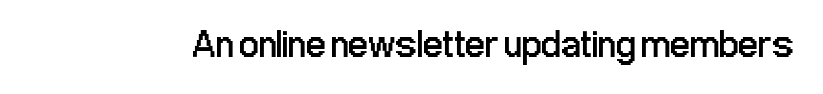
{"serif": "no", "italic": "no", "bold": "no", "weight": "regular", "width": "condensed", "stroke_contrast": "low", "x_height": "medium", "monospaced": "no", "underline": "no", "letter_spacing": "normal", "letter_spacing_em": 0.0, "glyph_px": 39}
